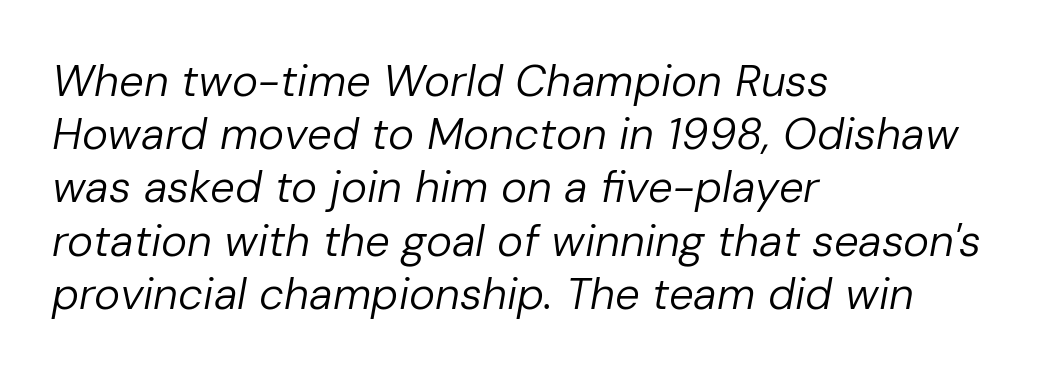
Q: Is the text bold? A: No.
Q: Is the text italic (slanted)? A: Yes, it leans right by about 10 degrees.
Q: Is the text underlined? A: No.
Q: How is the paragraph aligned? A: Left-aligned.
Q: Is the spacing between letters normal or unusually wide? A: Normal.
Q: Width (condensed, normal, or wide)? A: Normal.
Q: Stroke contrast? A: Low.
Q: x-height? A: Medium.
Q: Monospaced? A: No.
